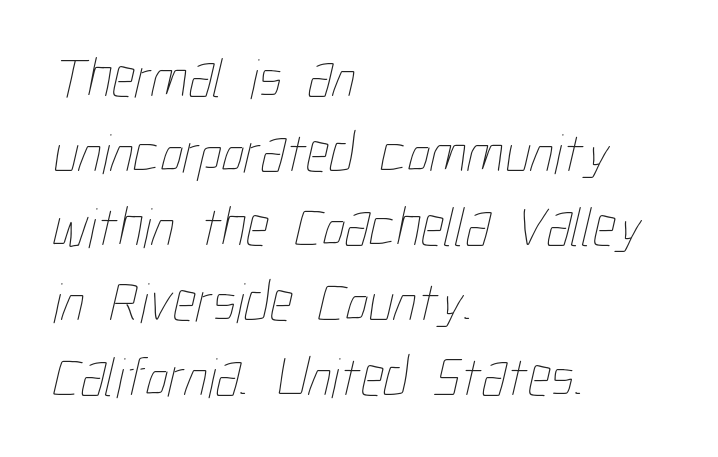
{"bold": "no", "weight": "thin", "width": "condensed", "stroke_contrast": "low", "x_height": "medium", "monospaced": "no", "underline": "no", "align": "left", "line_spacing": "normal", "line_spacing_ratio": 1.31, "letter_spacing": "normal", "letter_spacing_em": 0.0, "glyph_px": 57}
